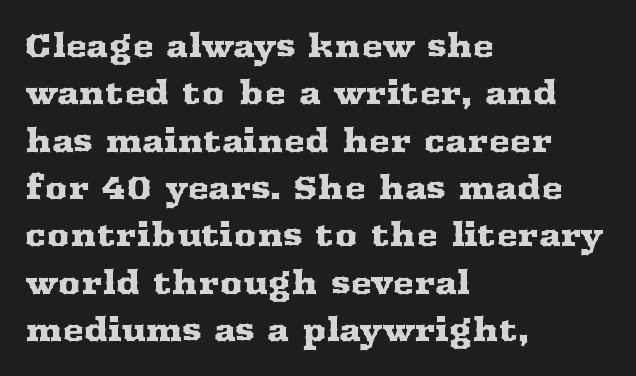
This sample uses plain, unmodified letter spacing. The text block is weighted toward the left margin, trailing off unevenly rightward. Is this a fixed-width face? No — the glyphs have proportional, varying widths. The gap between lines stays unmarked.
